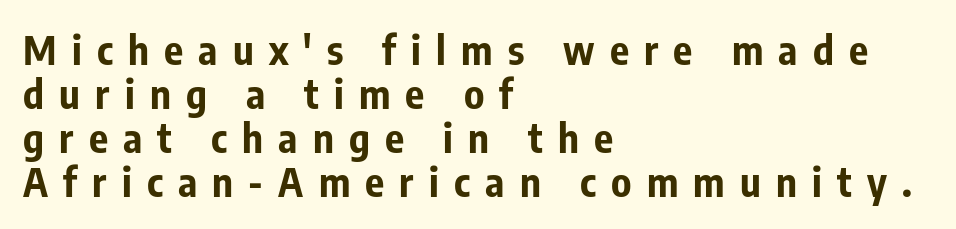
{"serif": "no", "italic": "no", "bold": "yes", "weight": "bold", "width": "condensed", "stroke_contrast": "low", "x_height": "medium", "monospaced": "no", "underline": "no", "align": "left", "line_spacing": "tight", "line_spacing_ratio": 1.1, "letter_spacing": "wide", "letter_spacing_em": 0.38, "glyph_px": 40}
